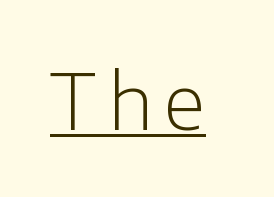
Q: Is the text bold? A: No.
Q: Is the text italic (slanted)? A: No, it is upright.
Q: Is the typeface a serif or a sans-serif typeface? A: Sans-serif.
Q: Is the text underlined? A: Yes.
Q: Width (condensed, normal, or wide)? A: Normal.
Q: Stroke contrast? A: Low.
Q: x-height? A: Medium.
Q: Monospaced? A: No.
